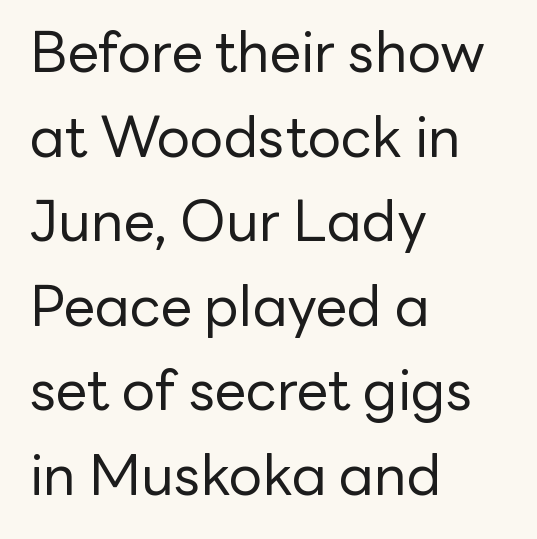
No italicization has been applied; the sample stays upright. Vertically, the passage feels balanced, rows spaced as you'd expect. Notice how the passage keeps a crisp vertical edge on the left only. Beneath every word, the page is bare.
